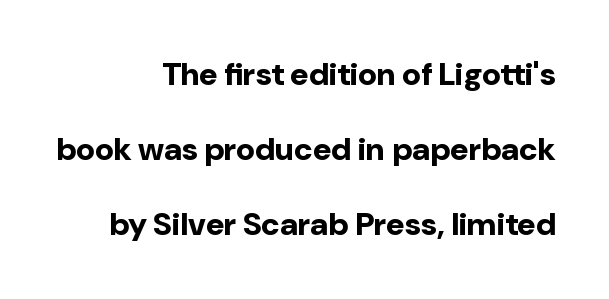
The image shows 32 px bold sans-serif type, upright; set right-aligned, loose line spacing (2.35x), normal letter spacing, not underlined; low stroke contrast and a medium x-height.
